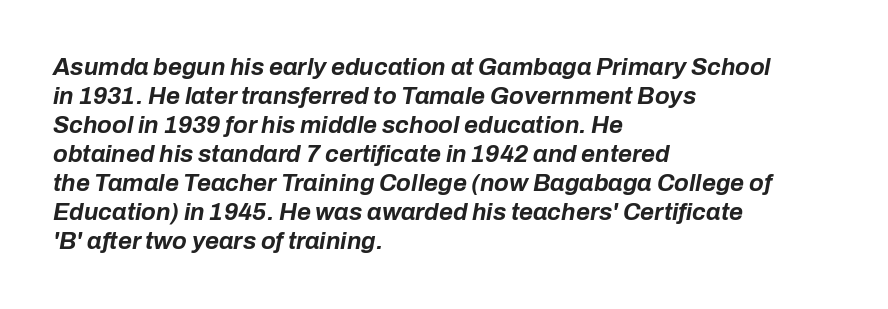
Q: Is the text bold? A: Yes.
Q: Is the text italic (slanted)? A: Yes, it leans right by about 10 degrees.
Q: Is the text underlined? A: No.
Q: How is the paragraph aligned? A: Left-aligned.
Q: Is the spacing between letters normal or unusually wide? A: Normal.
